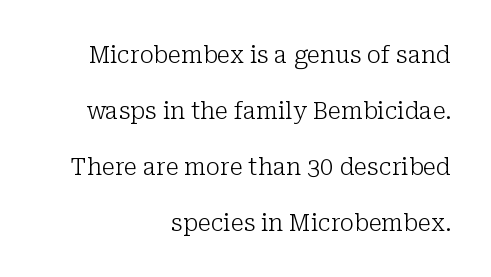
The compositor pushed each line to the right boundary. Line spacing here is loose. The typeface has the unassuming heft of standard copy or less. The letters stand upright; this is a roman face. Here the glyphs are tracked normally, forming tight word shapes.
